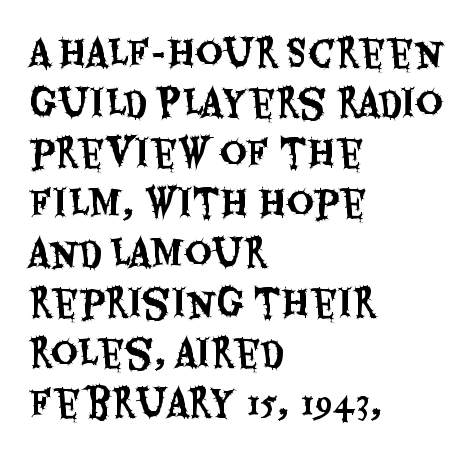
{"serif": "no", "italic": "no", "width": "condensed", "stroke_contrast": "medium", "x_height": "large", "monospaced": "no", "underline": "no", "align": "left", "line_spacing": "normal", "line_spacing_ratio": 1.35, "letter_spacing": "normal", "letter_spacing_em": 0.0, "glyph_px": 37}
